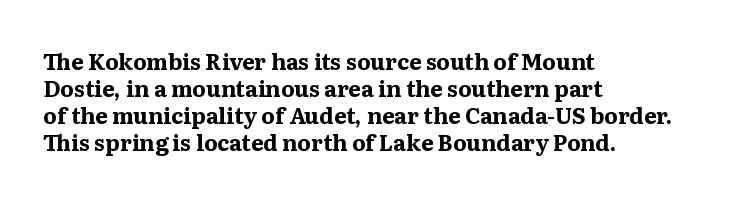
The setting favours the left margin, as ordinary paragraphs usually do. The strip under each line holds only bare page. Every letter is thick-stroked: bold, no question. In terms of posture, this sample is upright. Is the letter spacing exaggerated? No — it looks like the ordinary default.
